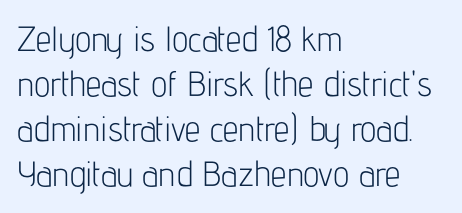
{"serif": "no", "italic": "no", "bold": "no", "weight": "light", "width": "condensed", "stroke_contrast": "low", "x_height": "medium", "monospaced": "no", "underline": "no", "align": "left", "line_spacing": "normal", "line_spacing_ratio": 1.29, "letter_spacing": "normal", "letter_spacing_em": 0.0, "glyph_px": 35}
